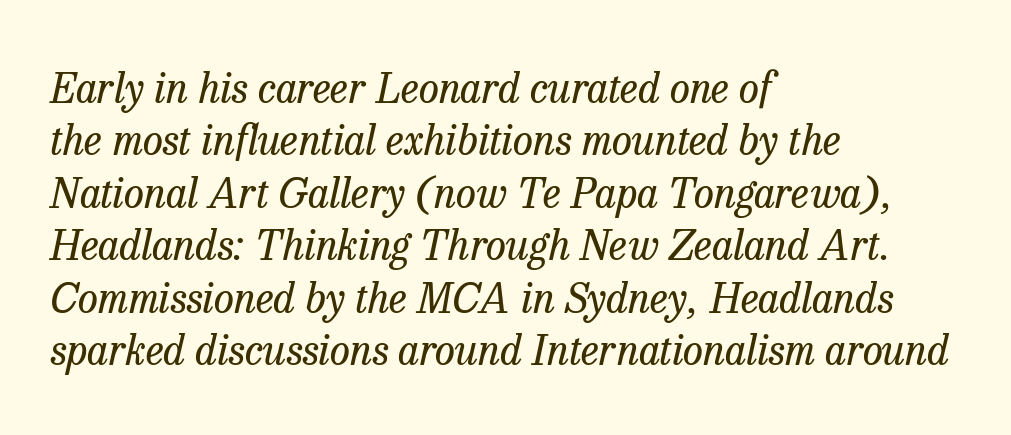
Each new line begins a customary step beneath the previous one. Old-style or modern, the face here clearly has serifs. Weight class: somewhere from thin through regular. Here the designer chose a conventional face with non-uniform glyph widths. Rule under the text: the space is simply empty. The typography opts for an oblique posture over an upright one.
